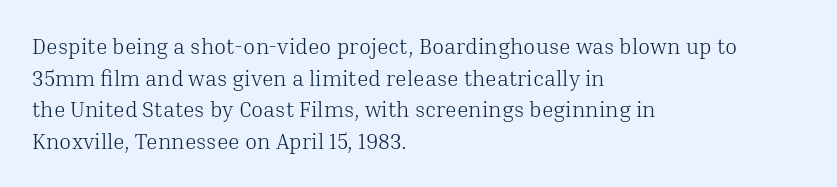
Q: Is the text bold? A: No.
Q: Is the text italic (slanted)? A: No, it is upright.
Q: Is the text underlined? A: No.
Q: How is the paragraph aligned? A: Left-aligned.
Q: Is the spacing between letters normal or unusually wide? A: Normal.
Q: Is the spacing between lines tight, normal or loose? A: Normal.
